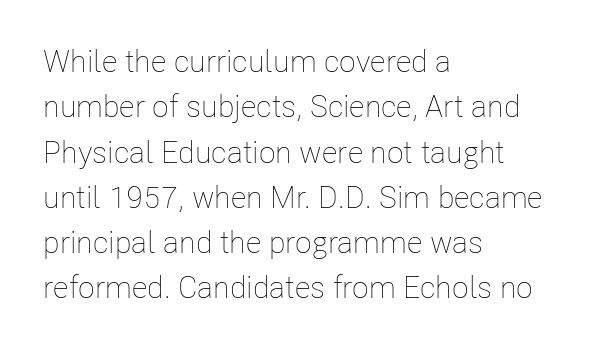
The image shows 31 px thin, condensed type, upright; set left-aligned, normal line spacing (1.46x), normal letter spacing, not underlined; low stroke contrast and a medium x-height.
